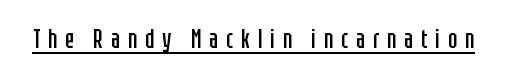
Descenders here cross a horizontal rule under the line. Ascenders rise straight up at ninety degrees. Someone cranked the tracking dial way up on this one. On a weight scale, this lands at 450 or below.
